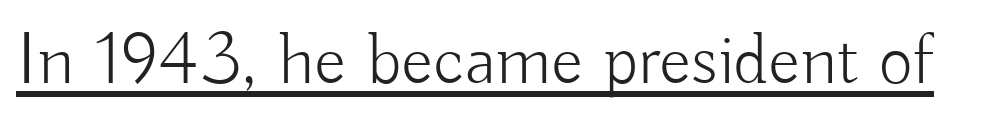
The rendering uses natural spacing where letterforms have individual widths. Weight: in the light-to-regular range. Does extra space separate the letters? No, they use regular spacing. This is the regular roman posture of the typeface.
